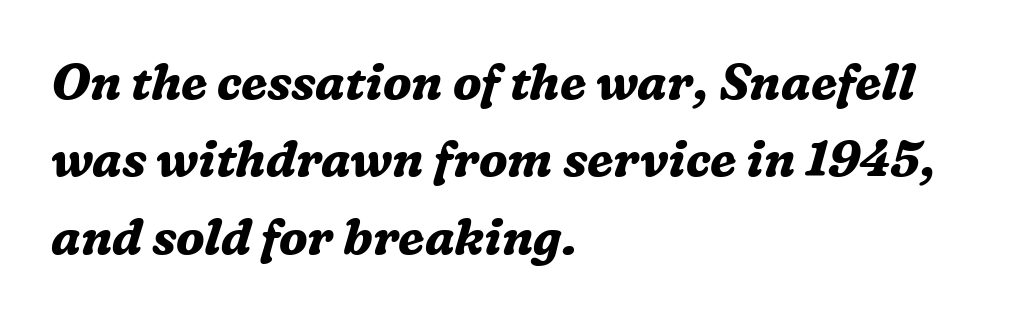
{"serif": "yes", "italic": "yes", "lean": "right", "slant_degrees": 16, "bold": "yes", "weight": "bold", "width": "normal", "stroke_contrast": "medium", "x_height": "medium", "monospaced": "no", "underline": "no", "align": "left", "line_spacing": "normal", "line_spacing_ratio": 1.58, "letter_spacing": "normal", "letter_spacing_em": 0.0, "glyph_px": 49}
